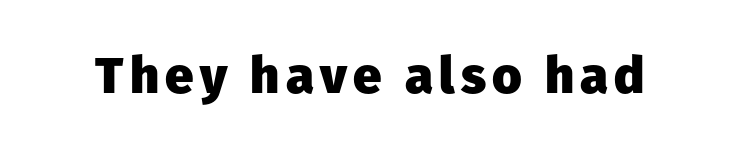
The type sits square on the baseline with zero lean. This sample has the flowing, uneven cadence of proportional lettering. These lines are composed in type without serifs. Any mark beneath the type? The region is blank. As a designer I'd log this as weight 700, bold.
